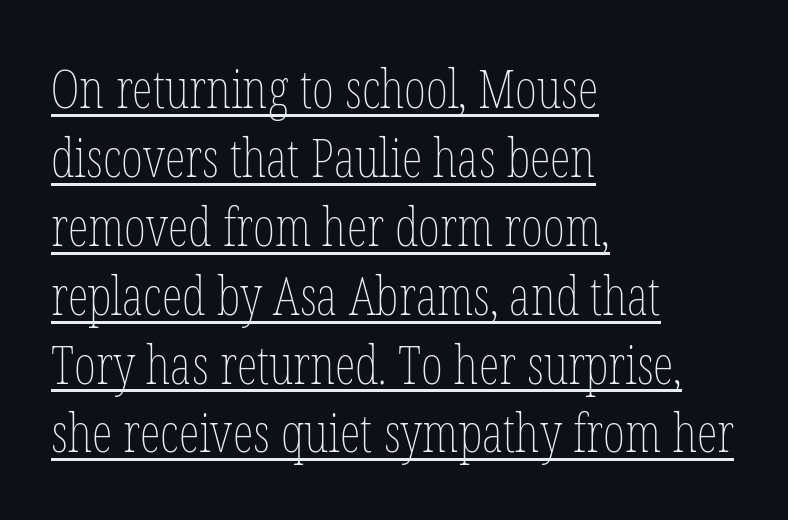
Here the designer chose a conventional face with non-uniform glyph widths. Compared with undecorated copy, this sample adds a rule below the words. Where is the straight margin? On the left. Compared with a typical body face, this is equally light or lighter still. Characters remain perfectly vertical along every line.
